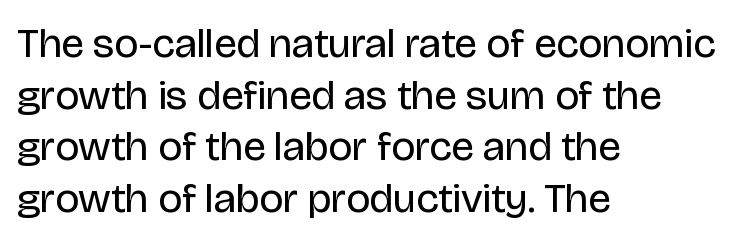
The image shows 42 px regular-weight sans-serif type, upright; set left-aligned, line spacing 1.23x, normal letter spacing, not underlined; low stroke contrast and a large x-height.
